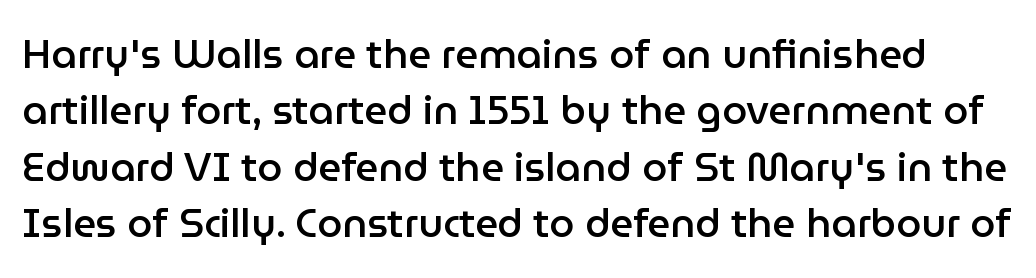
The image shows 40 px semibold sans-serif type, upright; set normal line spacing (1.41x), normal letter spacing, not underlined; low stroke contrast and a medium x-height.
